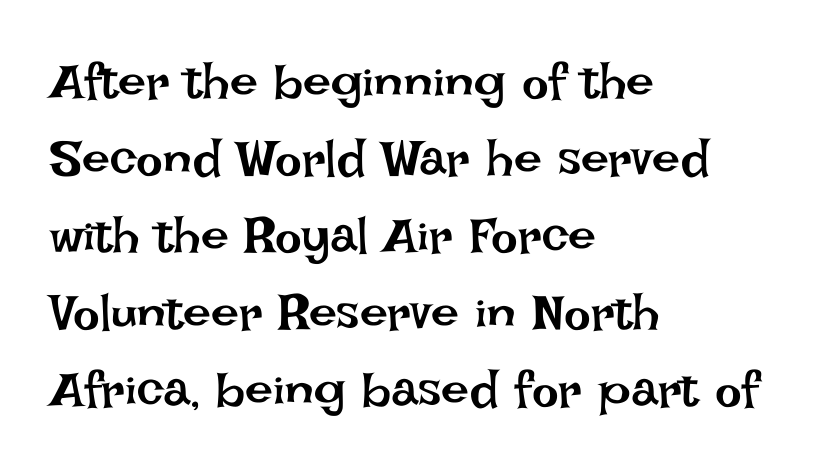
The image shows 50 px regular-weight type, upright; set left-aligned, normal line spacing (1.54x), normal letter spacing, not underlined; low stroke contrast and a large x-height.
